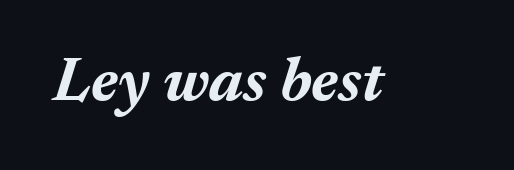
The image shows 63 px bold type, italic (leaning right); set normal letter spacing, not underlined; medium stroke contrast and a medium x-height.
